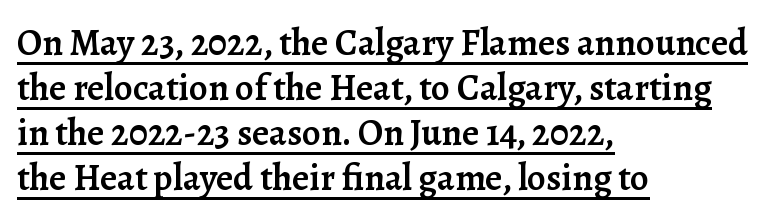
The image shows 37 px semibold serif type, upright; set left-aligned, line spacing 1.22x, normal letter spacing, underlined; low stroke contrast and a medium x-height.
